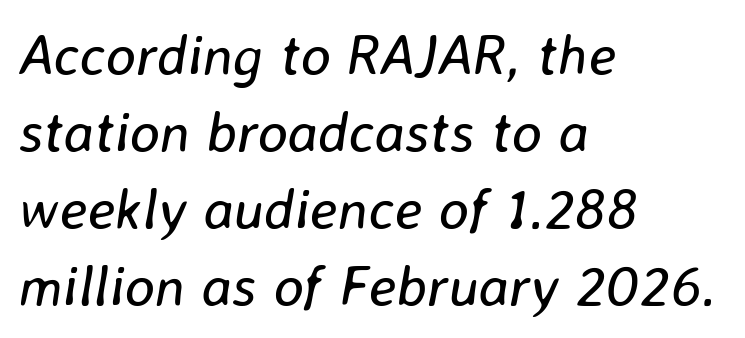
{"italic": "yes", "lean": "right", "slant_degrees": 8, "bold": "no", "weight": "regular", "width": "normal", "stroke_contrast": "low", "x_height": "medium", "monospaced": "no", "underline": "no", "align": "left", "line_spacing": "normal", "line_spacing_ratio": 1.35, "letter_spacing": "normal", "letter_spacing_em": 0.0, "glyph_px": 57}
